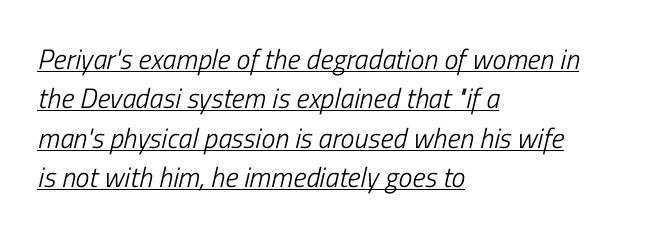
The image shows 28 px light, condensed type, italic (leaning right); set left-aligned, normal line spacing (1.41x), normal letter spacing, underlined; low stroke contrast and a medium x-height.
